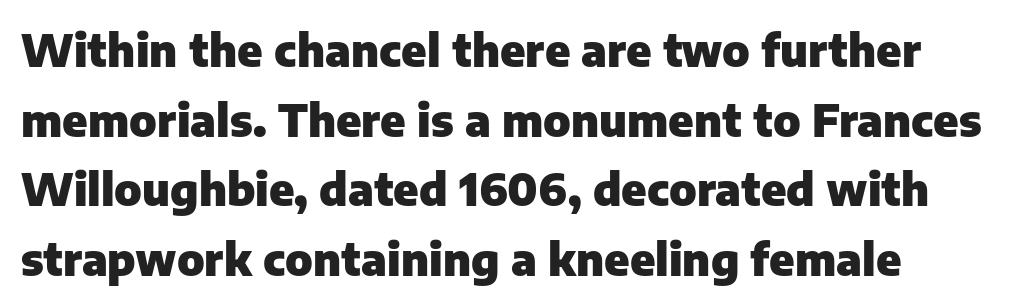
Note the varied advance widths — an 'i' is clearly narrower than an 'm'. Baseline-to-baseline distance is the conventional proportion of letter height. Unlike a traditional serif, this face leaves its strokes unadorned. The words here are not underlined. Here the glyphs are tracked normally, forming tight word shapes.
